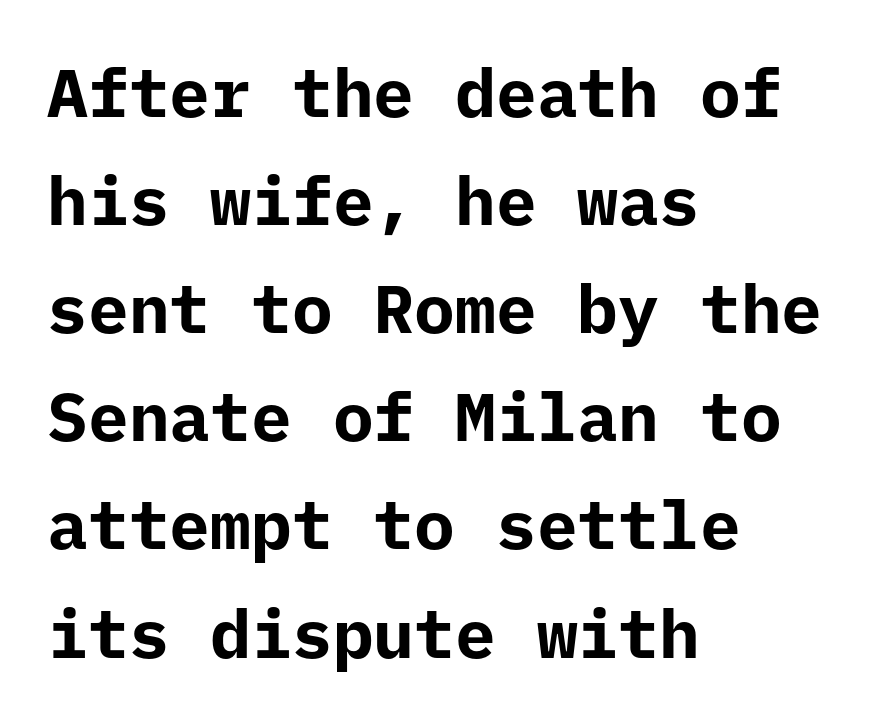
Q: Is the text bold? A: Yes.
Q: Is the text italic (slanted)? A: No, it is upright.
Q: Is the typeface a serif or a sans-serif typeface? A: Sans-serif.
Q: Is the text underlined? A: No.
Q: How is the paragraph aligned? A: Left-aligned.
Q: Is the spacing between letters normal or unusually wide? A: Normal.
Q: Is the spacing between lines tight, normal or loose? A: Normal.
Q: Width (condensed, normal, or wide)? A: Normal.
Q: Stroke contrast? A: Low.
Q: x-height? A: Medium.
Q: Monospaced? A: Yes.
